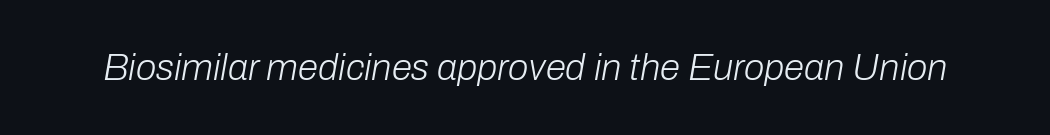
{"italic": "yes", "lean": "right", "slant_degrees": 10, "bold": "no", "weight": "light", "width": "normal", "stroke_contrast": "low", "x_height": "medium", "monospaced": "no", "underline": "no", "letter_spacing": "normal", "letter_spacing_em": 0.0, "glyph_px": 37}
